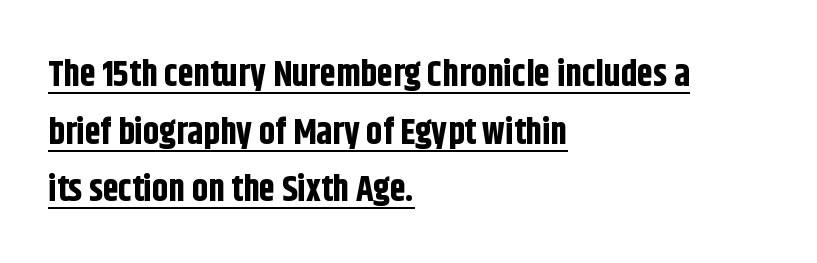
{"serif": "no", "italic": "no", "bold": "yes", "weight": "bold", "width": "condensed", "stroke_contrast": "low", "x_height": "large", "monospaced": "no", "underline": "yes", "align": "left", "line_spacing": "normal", "line_spacing_ratio": 1.6, "letter_spacing": "normal", "letter_spacing_em": 0.0, "glyph_px": 36}
